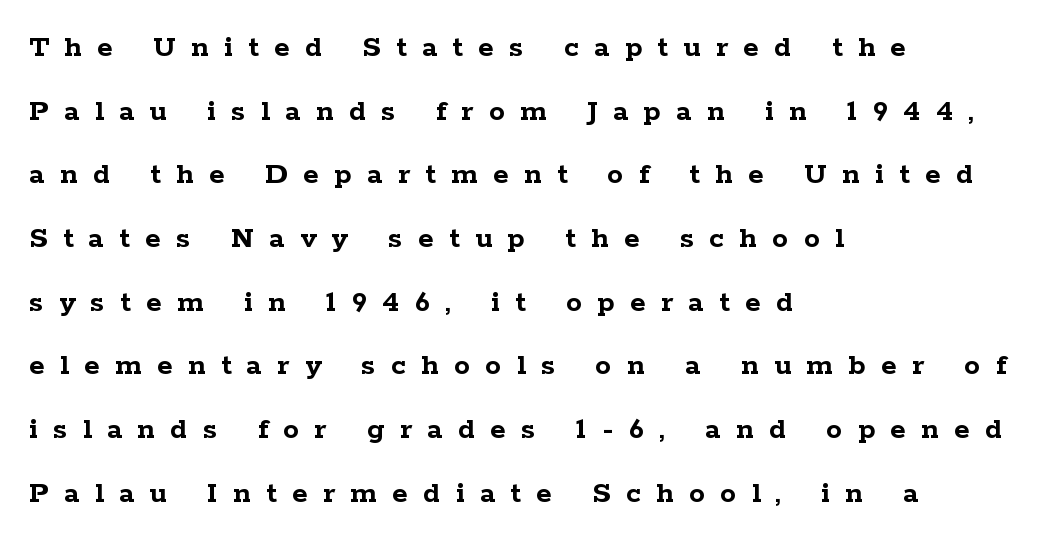
Q: Is the text bold? A: Yes.
Q: Is the text italic (slanted)? A: No, it is upright.
Q: Is the typeface a serif or a sans-serif typeface? A: Serif.
Q: Is the text underlined? A: No.
Q: How is the paragraph aligned? A: Left-aligned.
Q: Is the spacing between letters normal or unusually wide? A: Unusually wide.
Q: Is the spacing between lines tight, normal or loose? A: Loose.
Q: Width (condensed, normal, or wide)? A: Wide.
Q: Stroke contrast? A: Low.
Q: x-height? A: Medium.
Q: Monospaced? A: No.
